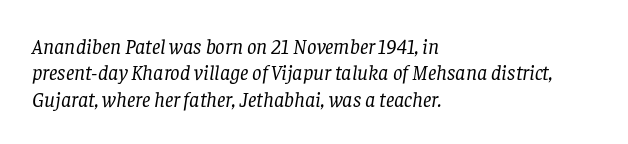
Counters stay open thanks to moderate or lighter strokes. The tracking reads as untouched default to a designer's eye. Bare-footed words on every line. What's the leading like? Ordinary, nothing unusual. If you drew a ruler down the left edge, every line would touch it. In terms of posture, this sample is oblique.
